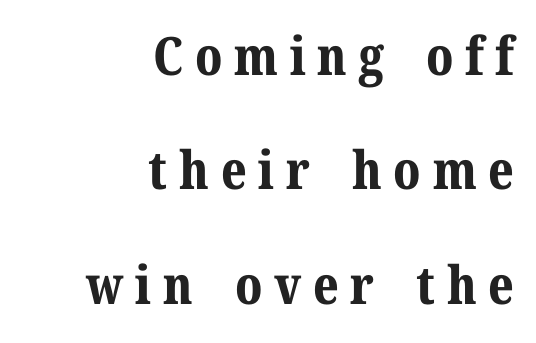
How would I describe the line gaps? Wide and relaxed. Spacing between characters has been opened up far beyond the box default. The font is running at its bold setting. Looks like regular typesetting: each glyph gets only the width it needs.
